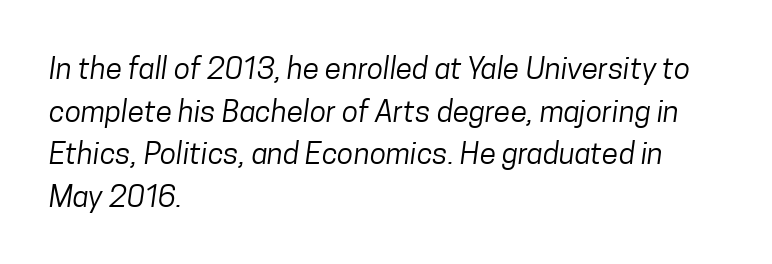
Words float on clear page, feet unadorned. The characters are drawn with everyday or finer stroke widths. The characters display no serif detailing; their extremities are plain. The lines are quadded left. Reading down the column, the eye jumps a familiar distance to each next line.
